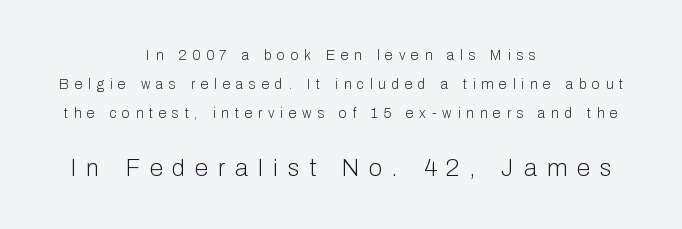
The typesetter chose a symmetrical, centered arrangement here. The tracking jumps out immediately: characters are airy and widely separated. The weight would be labelled regular, book, light, or lighter still. This block would shrink considerably if given ordinary leading; it's expanded now.
